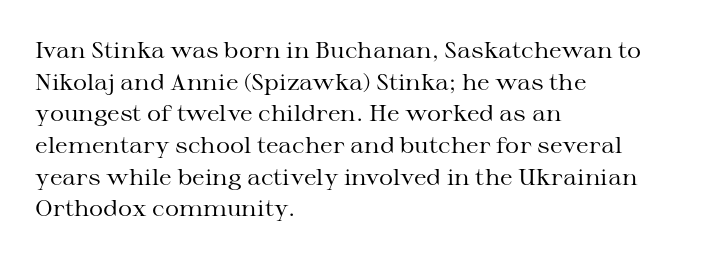
Ordinary non-slanted type is in use. Whoever set this chose a conventional vertical rhythm. Nothing unusual about the tracking: characters are spaced as the font intends. Every row of glyphs begins at an identical x-position on the left.
